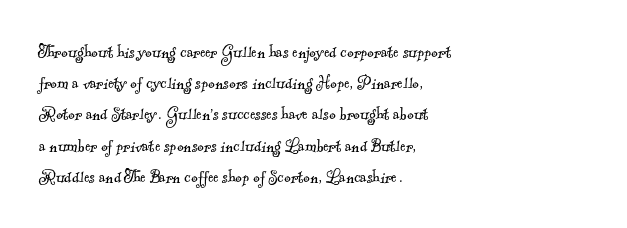
Q: Is the text bold? A: No.
Q: Is the text underlined? A: No.
Q: How is the paragraph aligned? A: Left-aligned.
Q: Is the spacing between letters normal or unusually wide? A: Normal.
Q: Is the spacing between lines tight, normal or loose? A: Normal.
